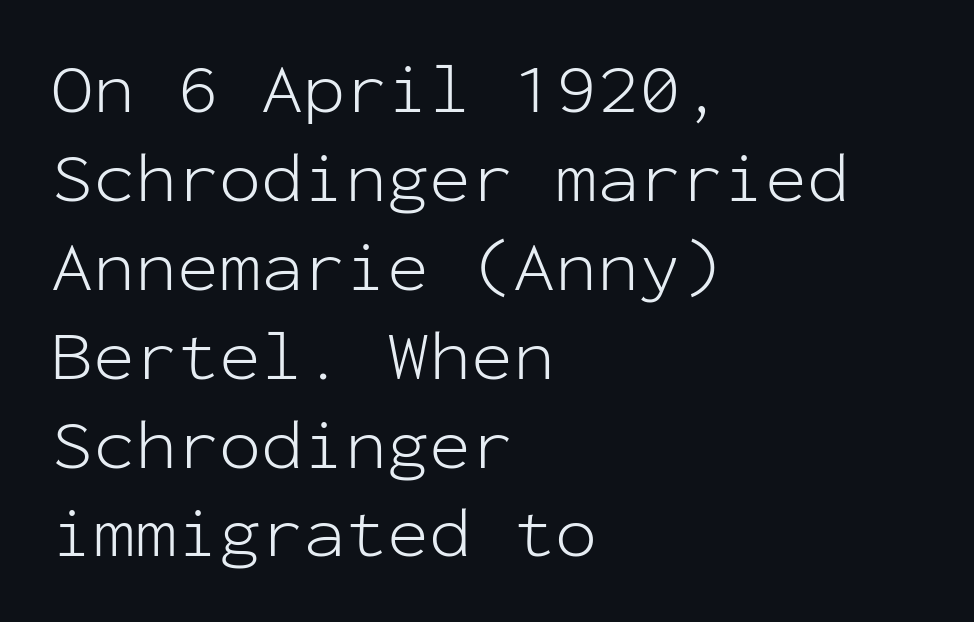
{"serif": "no", "italic": "no", "bold": "no", "weight": "light", "width": "normal", "stroke_contrast": "low", "x_height": "medium", "monospaced": "yes", "underline": "no", "align": "left", "line_spacing": "normal", "line_spacing_ratio": 1.27, "letter_spacing": "normal", "letter_spacing_em": 0.0, "glyph_px": 70}
